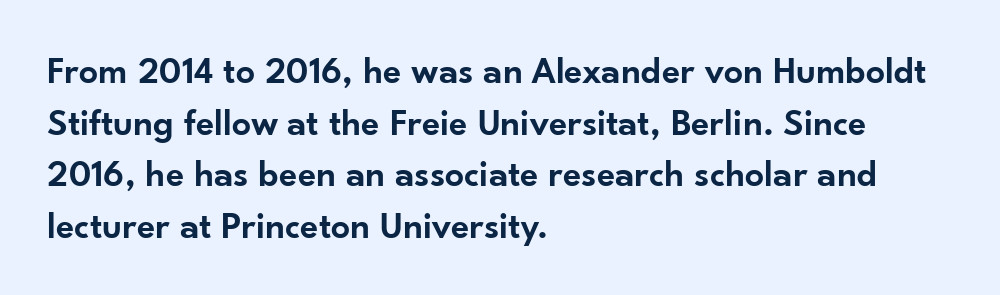
Q: Is the text bold? A: Semi-bold.
Q: Is the text italic (slanted)? A: No, it is upright.
Q: Is the typeface a serif or a sans-serif typeface? A: Sans-serif.
Q: Is the text underlined? A: No.
Q: How is the paragraph aligned? A: Left-aligned.
Q: Is the spacing between letters normal or unusually wide? A: Normal.
Q: Is the spacing between lines tight, normal or loose? A: Normal.
Q: Width (condensed, normal, or wide)? A: Normal.
Q: Stroke contrast? A: Low.
Q: x-height? A: Small.
Q: Monospaced? A: No.
